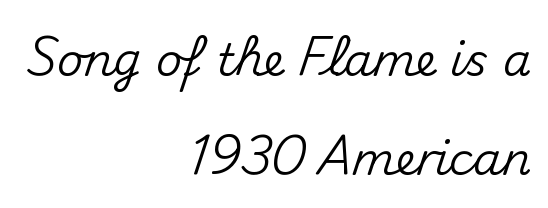
Looks like regular typesetting: each glyph gets only the width it needs. Baseline-to-baseline distance is far greater than the letter height. The space beneath each line is pristine and unruled. Caption: multi-line text, flush right, ragged left. The font family rendered here belongs to the sans-serif group.
